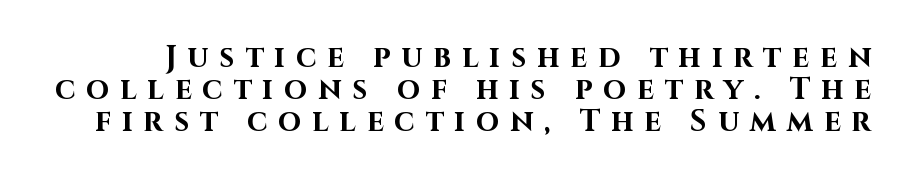
The image shows 30 px bold sans-serif type, upright; set tight line spacing (1.06x), unusually wide letter spacing (+0.36 em), not underlined; high stroke contrast and a large x-height.
